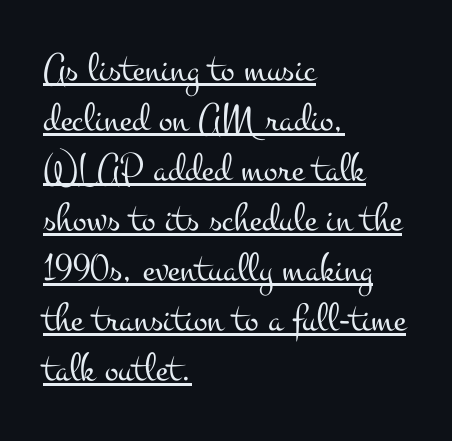
Q: Is the text bold? A: No.
Q: Is the text italic (slanted)? A: Yes.
Q: Is the typeface a serif or a sans-serif typeface? A: Serif.
Q: Is the text underlined? A: Yes.
Q: How is the paragraph aligned? A: Left-aligned.
Q: Is the spacing between letters normal or unusually wide? A: Normal.
Q: Width (condensed, normal, or wide)? A: Wide.
Q: Stroke contrast? A: Medium.
Q: x-height? A: Small.
Q: Monospaced? A: No.
